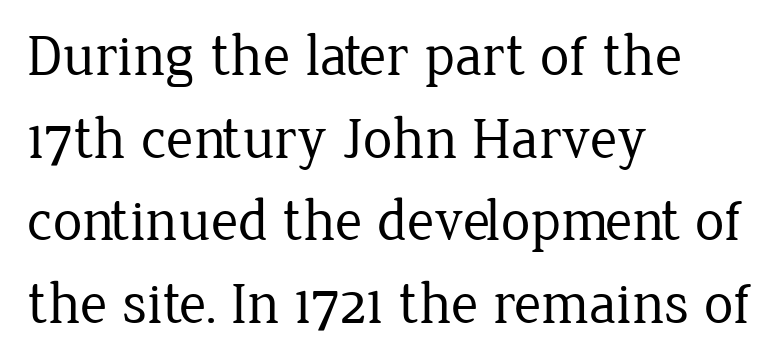
{"serif": "yes", "italic": "no", "bold": "no", "weight": "regular", "width": "normal", "stroke_contrast": "low", "x_height": "medium", "monospaced": "no", "underline": "no", "align": "left", "line_spacing": "normal", "line_spacing_ratio": 1.4, "letter_spacing": "normal", "letter_spacing_em": 0.0, "glyph_px": 59}
